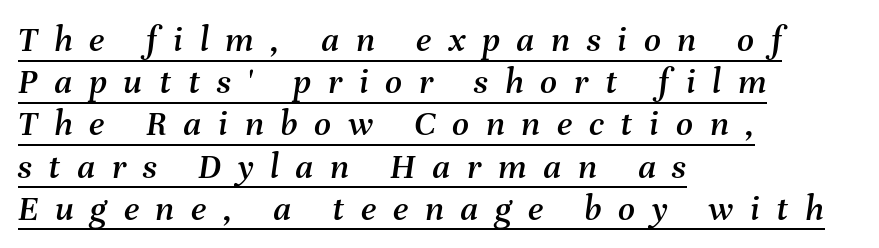
{"italic": "yes", "lean": "right", "slant_degrees": 8, "width": "normal", "stroke_contrast": "medium", "x_height": "medium", "monospaced": "no", "underline": "yes", "align": "left", "line_spacing": "tight", "line_spacing_ratio": 1.14, "letter_spacing": "wide", "letter_spacing_em": 0.45, "glyph_px": 37}
